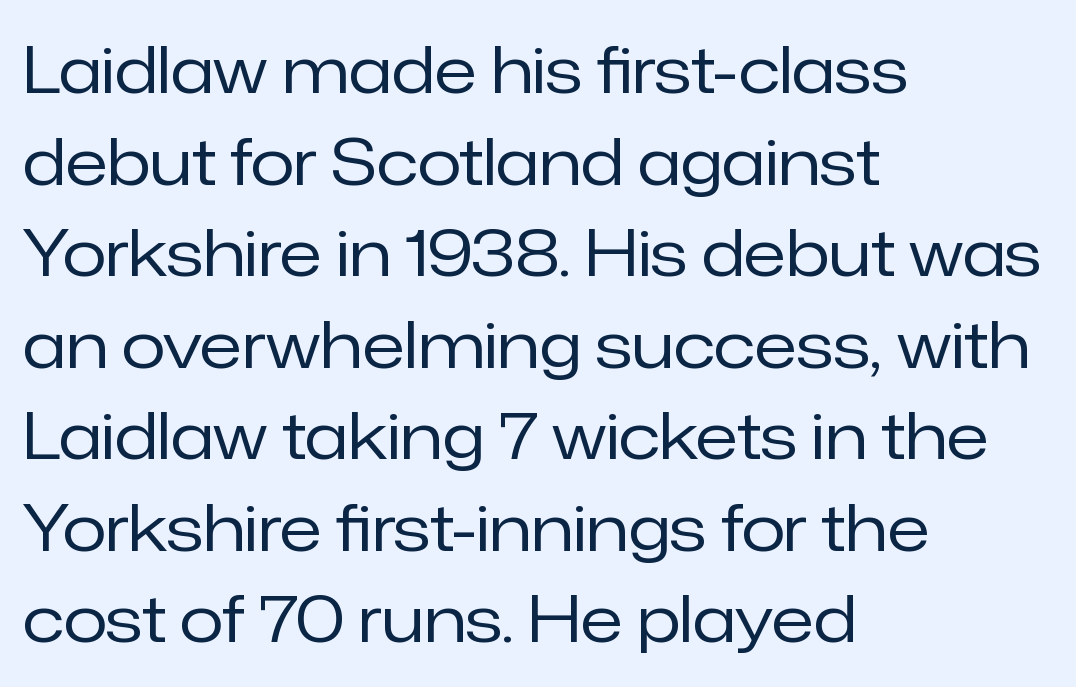
{"serif": "no", "italic": "no", "bold": "no", "weight": "regular", "width": "normal", "stroke_contrast": "low", "x_height": "medium", "monospaced": "no", "underline": "no", "align": "left", "line_spacing": "normal", "line_spacing_ratio": 1.43, "letter_spacing": "normal", "letter_spacing_em": 0.0, "glyph_px": 64}
